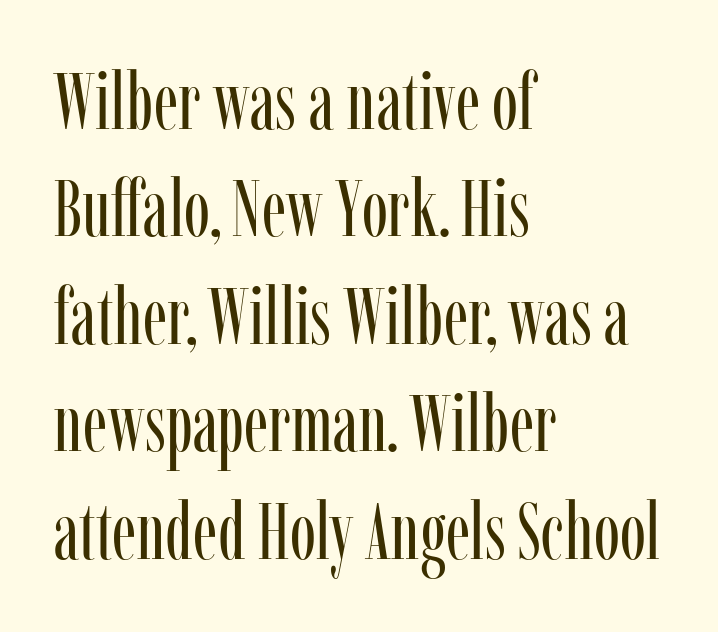
The image shows 79 px regular-weight, condensed serif type, upright; set left-aligned, normal line spacing (1.36x), normal letter spacing, not underlined; low stroke contrast and a medium x-height.
